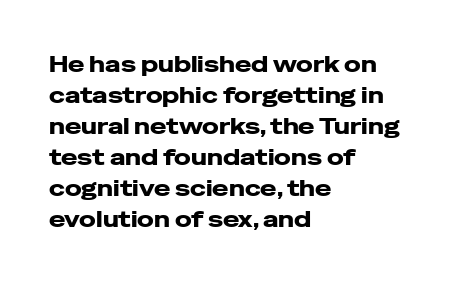
The image shows 22 px bold type, upright; set left-aligned, normal line spacing (1.41x), normal letter spacing, not underlined.
